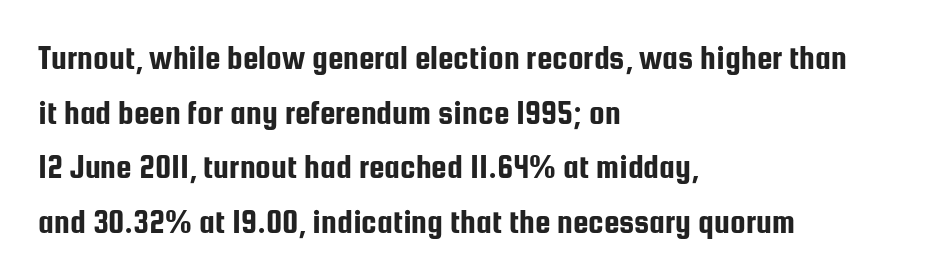
Spacing verdict: proportional, widths tailored to each character. Is there much room between lines? A standard amount, neither cramped nor airy. Line starts are locked; line ends wander. Descenders are the only things crossing below the line. It's the straight-up-and-down kind of type. Default kerning and tracking; the words read as compact shapes.
